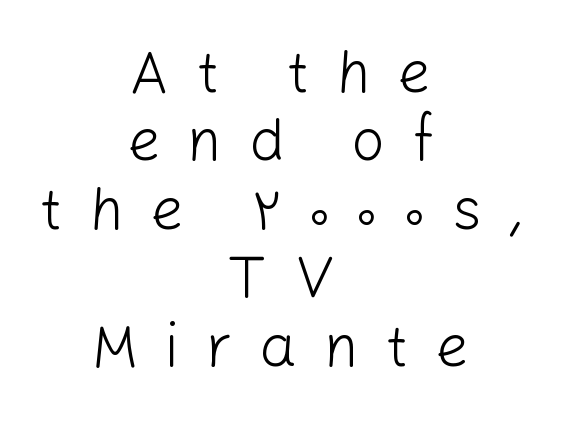
Q: Is the text bold? A: No.
Q: Is the text italic (slanted)? A: No, it is upright.
Q: Is the typeface a serif or a sans-serif typeface? A: Sans-serif.
Q: Is the text underlined? A: No.
Q: How is the paragraph aligned? A: Centered.
Q: Is the spacing between letters normal or unusually wide? A: Unusually wide.
Q: Width (condensed, normal, or wide)? A: Normal.
Q: Stroke contrast? A: Low.
Q: x-height? A: Medium.
Q: Monospaced? A: No.
